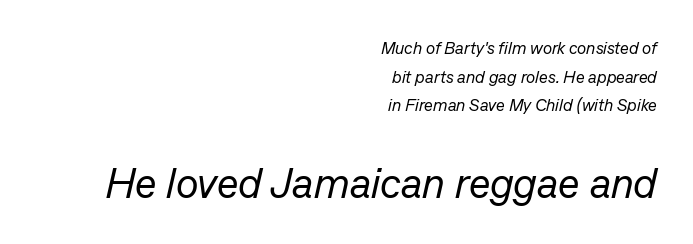
Regarding leading, the lines here are spaced in the standard way. Nobody touched the tracking dial on this one. The later block is typeset at a bigger size than the earlier block. The paragraph shown leans on its right margin. Proportional: the letters do not fall into vertical columns. Weight class: somewhere from thin through regular.
